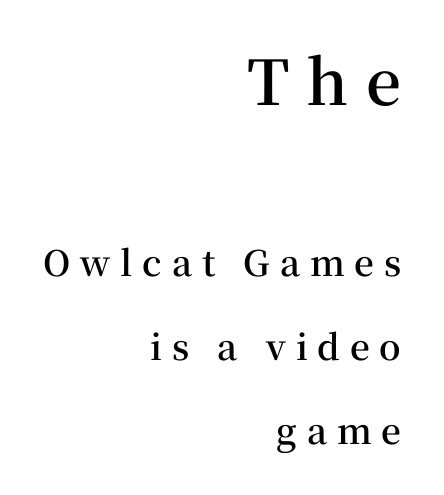
Spacing verdict: proportional, widths tailored to each character. A bit beefed up — I'd call it semibold rather than bold. Tracking here is generous; glyphs stand well apart from one another. Layout note: lines flush right. Underlining? Definitely not there. The lines are spread far apart with generous leading.
